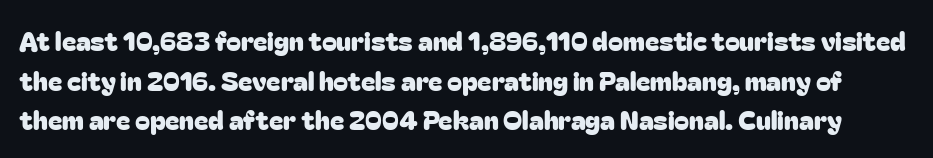
{"italic": "no", "underline": "no", "line_spacing": "normal", "line_spacing_ratio": 1.47, "letter_spacing": "normal", "letter_spacing_em": 0.0, "glyph_px": 27}
